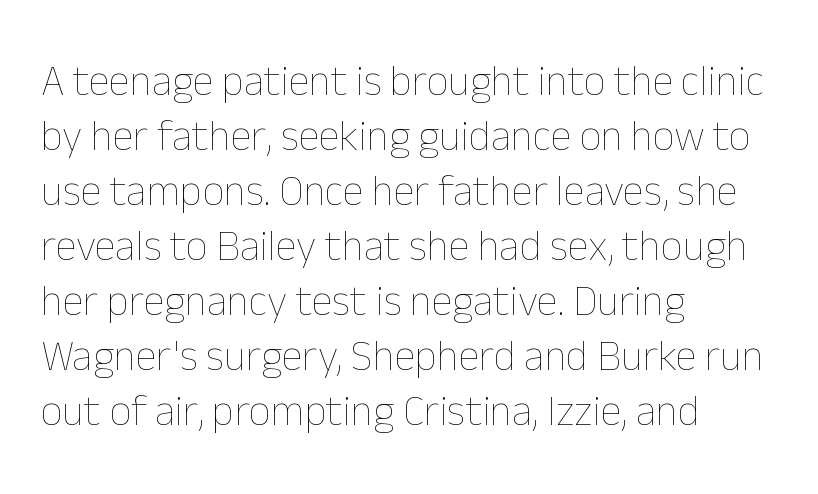
Q: Is the text bold? A: No.
Q: Is the text italic (slanted)? A: No, it is upright.
Q: Is the text underlined? A: No.
Q: How is the paragraph aligned? A: Left-aligned.
Q: Is the spacing between letters normal or unusually wide? A: Normal.
Q: Is the spacing between lines tight, normal or loose? A: Normal.
Q: Width (condensed, normal, or wide)? A: Normal.
Q: Stroke contrast? A: Low.
Q: x-height? A: Medium.
Q: Monospaced? A: No.
